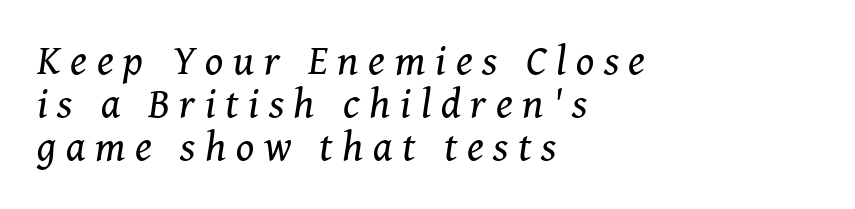
The zone under the glyphs is completely vacant. Each word looks stretched out because of the extra space between its letters. Stem width sits at or under what a default text font uses. Regarding serifs, this sample has them. Line starts are locked; line ends wander.
